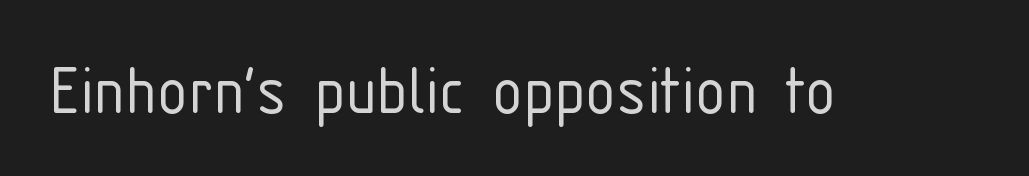
The image shows 77 px light, condensed sans-serif type, upright; set normal letter spacing, not underlined; low stroke contrast and a medium x-height.
